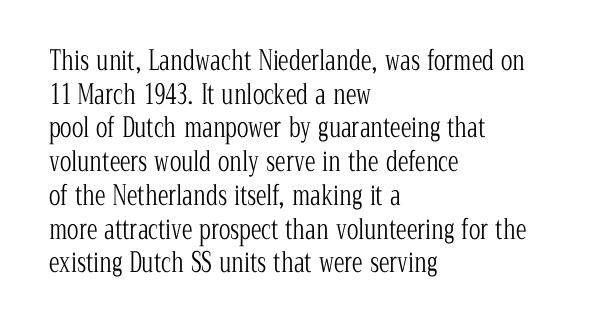
{"italic": "no", "bold": "no", "underline": "no", "align": "left", "line_spacing": "normal", "line_spacing_ratio": 1.25, "letter_spacing": "normal", "letter_spacing_em": 0.0, "glyph_px": 27}
